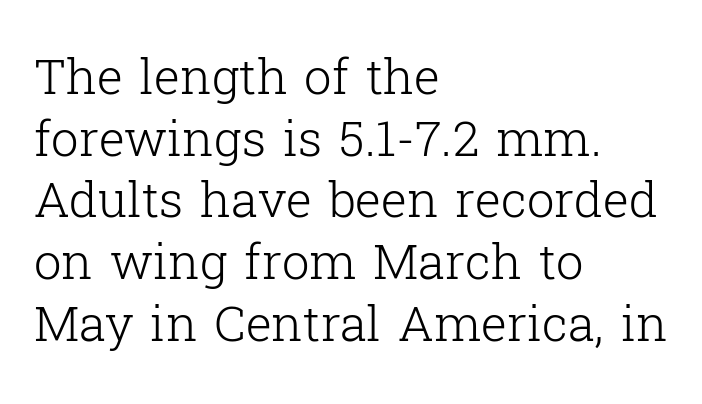
{"serif": "yes", "italic": "no", "bold": "no", "weight": "light", "width": "normal", "stroke_contrast": "low", "x_height": "medium", "monospaced": "no", "underline": "no", "align": "left", "line_spacing": "normal", "line_spacing_ratio": 1.26, "letter_spacing": "normal", "letter_spacing_em": 0.0, "glyph_px": 49}
